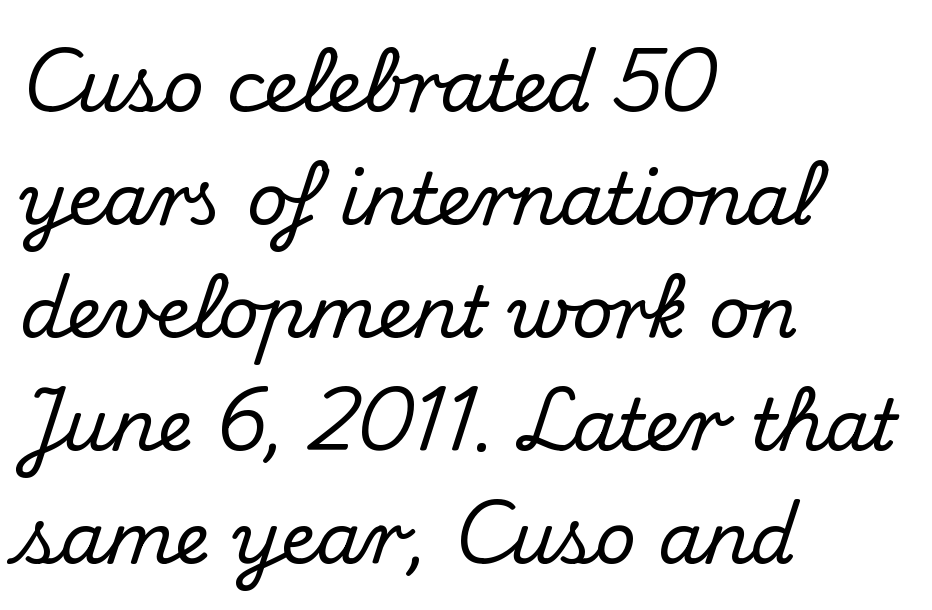
Q: Is the text italic (slanted)? A: Yes.
Q: Is the typeface a serif or a sans-serif typeface? A: Serif.
Q: Is the text underlined? A: No.
Q: How is the paragraph aligned? A: Left-aligned.
Q: Is the spacing between letters normal or unusually wide? A: Normal.
Q: Is the spacing between lines tight, normal or loose? A: Normal.
Q: Width (condensed, normal, or wide)? A: Normal.
Q: Stroke contrast? A: Medium.
Q: x-height? A: Small.
Q: Monospaced? A: No.
